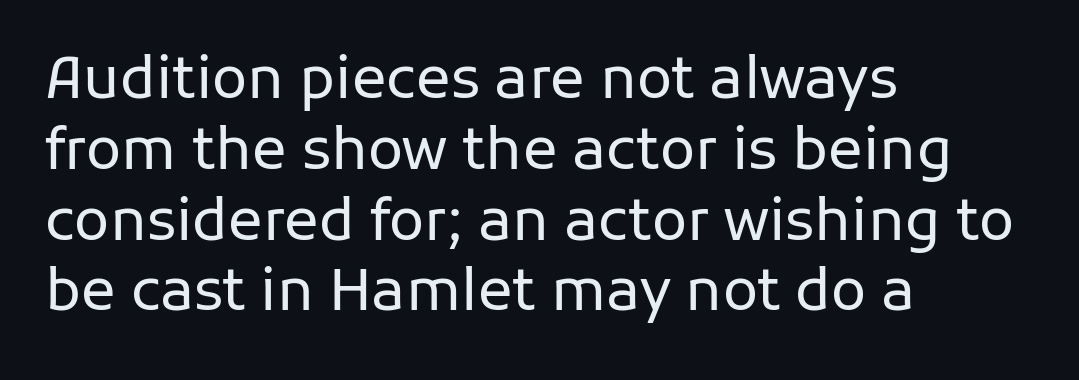
{"serif": "no", "italic": "no", "bold": "no", "weight": "regular", "width": "normal", "stroke_contrast": "low", "x_height": "medium", "monospaced": "no", "underline": "no", "align": "left", "line_spacing_ratio": 1.22, "letter_spacing": "normal", "letter_spacing_em": 0.0, "glyph_px": 58}
